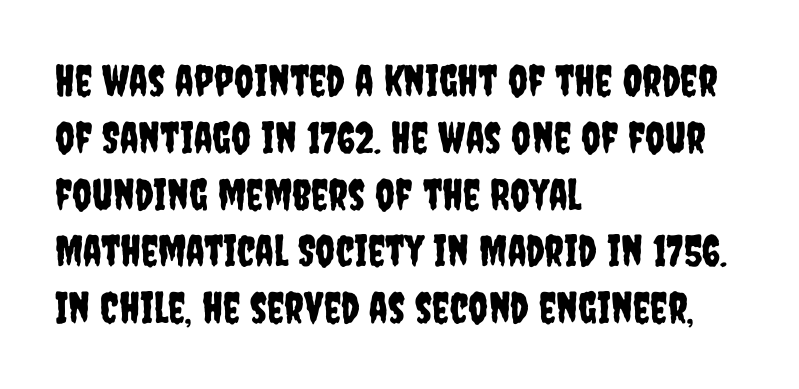
{"serif": "no", "italic": "no", "width": "condensed", "stroke_contrast": "low", "x_height": "large", "monospaced": "no", "underline": "no", "align": "left", "line_spacing": "normal", "line_spacing_ratio": 1.32, "letter_spacing": "normal", "letter_spacing_em": 0.0, "glyph_px": 43}
